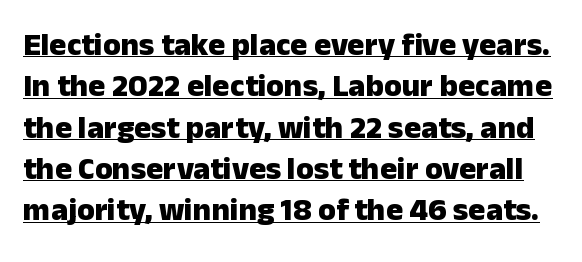
Line spacing here is normal. Nothing sits at the stroke ends, so this counts as sans-serif. A continuous stroke trails under the words, as in a hyperlink. The rendering keeps characters at their native spacing. Unlike italic type, these characters show no tilt at all. Here the designer chose a conventional face with non-uniform glyph widths.
